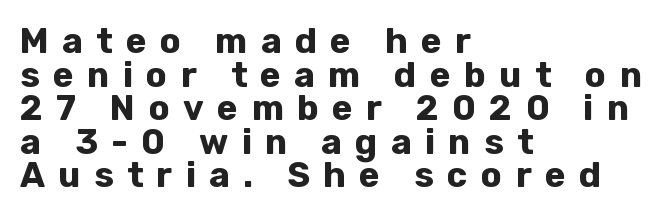
{"serif": "no", "italic": "no", "bold": "yes", "weight": "bold", "width": "normal", "stroke_contrast": "low", "x_height": "medium", "monospaced": "no", "underline": "no", "align": "left", "line_spacing": "tight", "line_spacing_ratio": 0.96, "letter_spacing": "wide", "letter_spacing_em": 0.38, "glyph_px": 35}
